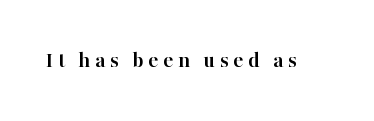
{"italic": "no", "bold": "yes", "underline": "no", "letter_spacing": "wide", "letter_spacing_em": 0.2, "glyph_px": 23}
